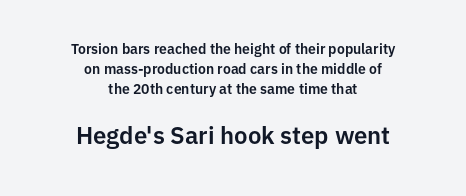
Caption: multi-line text, centered on the measure. One glance says typical: line gaps are just what's usual. These lines were composed using upright roman letters. The letters sit at their default tracking, neither squeezed nor spread. Descenders hang freely into open space. The later block is typeset at a bigger size than the earlier block.
